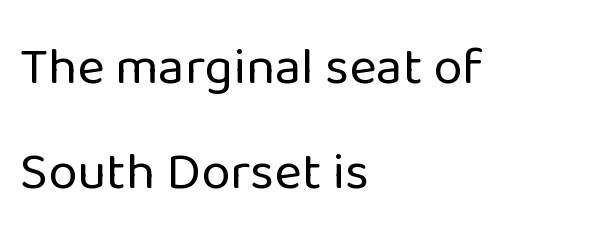
{"serif": "no", "italic": "no", "bold": "no", "weight": "regular", "width": "normal", "stroke_contrast": "low", "x_height": "medium", "monospaced": "no", "underline": "no", "align": "left", "line_spacing": "loose", "line_spacing_ratio": 1.98, "letter_spacing": "normal", "letter_spacing_em": 0.0, "glyph_px": 53}
